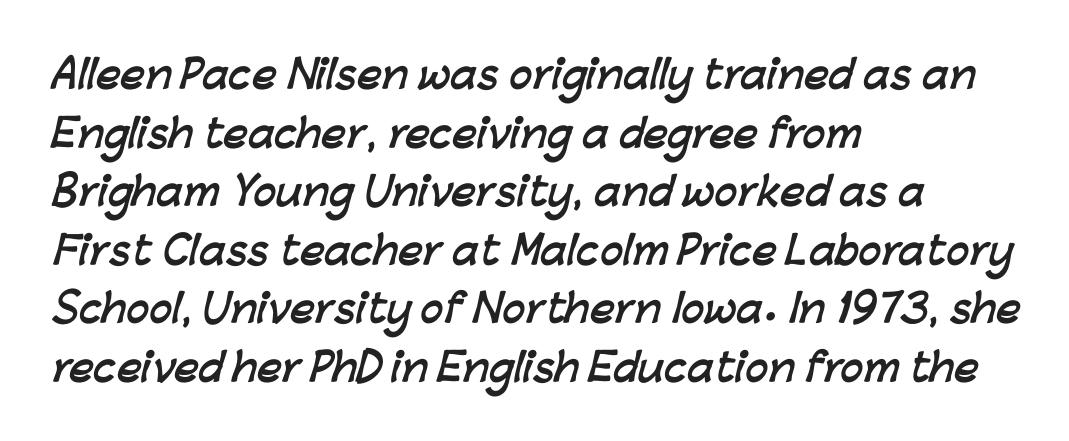
{"serif": "no", "bold": "yes", "weight": "semibold", "width": "normal", "stroke_contrast": "low", "x_height": "medium", "monospaced": "no", "underline": "no", "align": "left", "line_spacing": "normal", "line_spacing_ratio": 1.54, "letter_spacing": "normal", "letter_spacing_em": 0.0, "glyph_px": 38}
